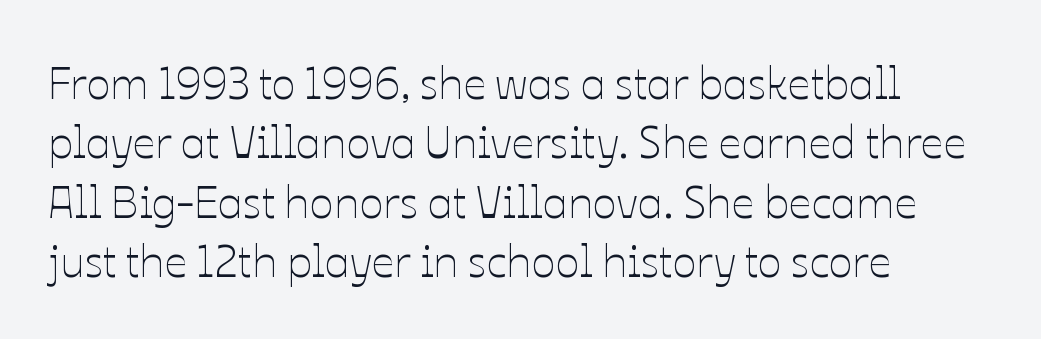
The image shows 45 px thin type, upright; set left-aligned, normal line spacing (1.32x), normal letter spacing, not underlined; low stroke contrast and a medium x-height.
